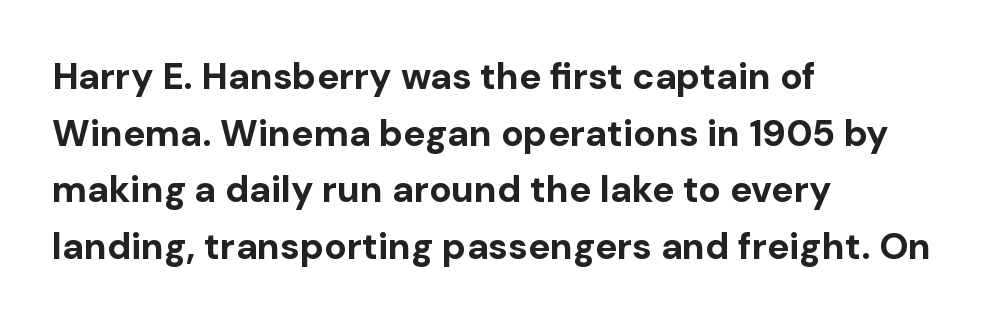
{"serif": "no", "italic": "no", "bold": "yes", "weight": "bold", "width": "normal", "stroke_contrast": "low", "x_height": "medium", "monospaced": "no", "underline": "no", "align": "left", "line_spacing": "normal", "line_spacing_ratio": 1.53, "letter_spacing": "normal", "letter_spacing_em": 0.0, "glyph_px": 37}
